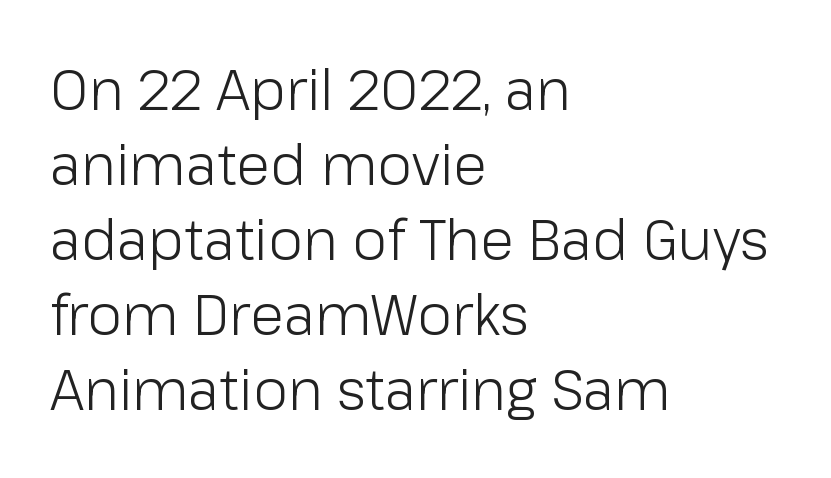
{"serif": "no", "italic": "no", "bold": "no", "weight": "light", "width": "normal", "stroke_contrast": "low", "x_height": "medium", "monospaced": "no", "underline": "no", "align": "left", "line_spacing": "normal", "line_spacing_ratio": 1.34, "letter_spacing": "normal", "letter_spacing_em": 0.0, "glyph_px": 56}
